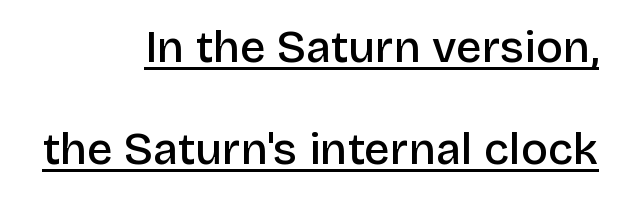
{"serif": "no", "italic": "no", "bold": "semi", "weight": "semibold", "width": "normal", "stroke_contrast": "low", "x_height": "large", "monospaced": "no", "underline": "yes", "align": "right", "line_spacing": "loose", "line_spacing_ratio": 2.27, "letter_spacing": "normal", "letter_spacing_em": 0.0, "glyph_px": 45}
